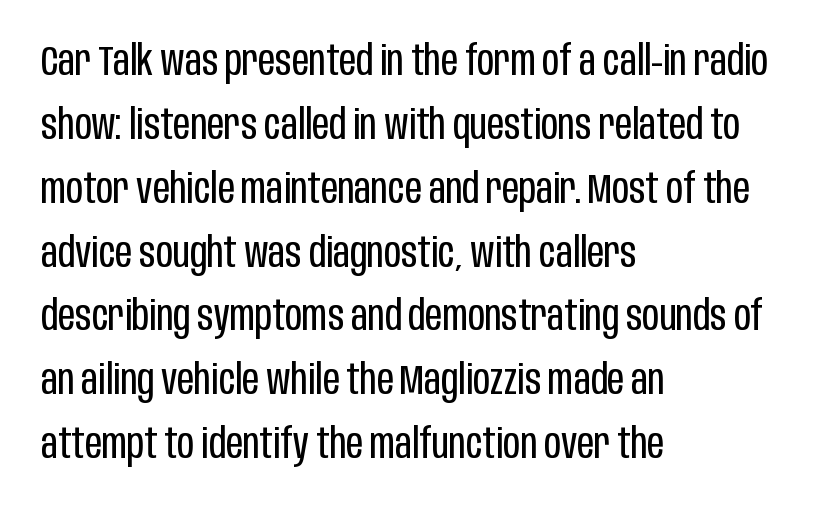
The image shows 42 px regular-weight, condensed sans-serif type, upright; set left-aligned, normal line spacing (1.52x), normal letter spacing, not underlined; low stroke contrast and a large x-height.
